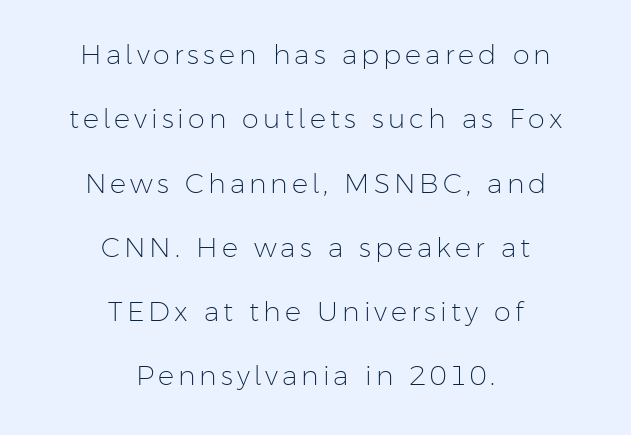
{"italic": "no", "bold": "no", "underline": "no", "align": "center", "line_spacing": "loose", "line_spacing_ratio": 2.38, "glyph_px": 27}
